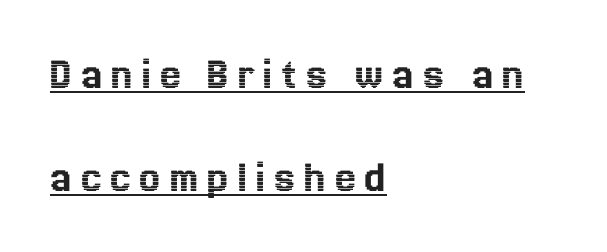
The image shows 47 px text type, upright; set left-aligned, loose line spacing (2.2x), underlined; a medium x-height.
